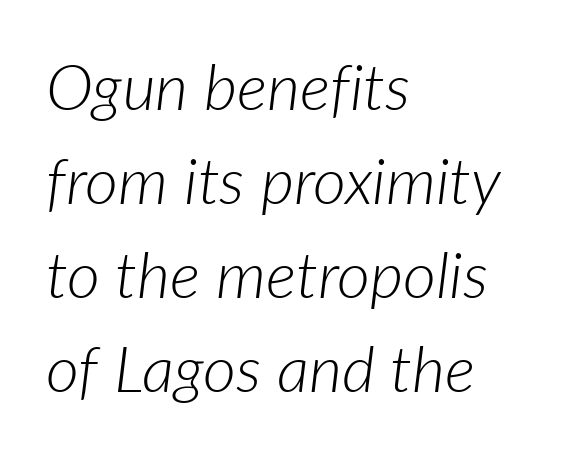
The image shows 64 px light type, italic (leaning right); set left-aligned, normal line spacing (1.47x), normal letter spacing, not underlined; low stroke contrast and a medium x-height.
